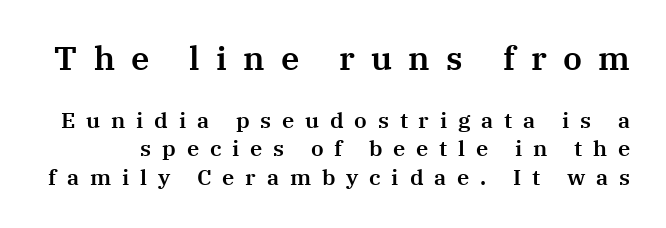
Q: Is the text italic (slanted)? A: No, it is upright.
Q: Is the typeface a serif or a sans-serif typeface? A: Serif.
Q: Is the text underlined? A: No.
Q: Is the spacing between letters normal or unusually wide? A: Unusually wide.
Q: Is the spacing between lines tight, normal or loose? A: Normal.
Q: Which block of text is set in a larger size, the first (top) or the second (bottom)? A: The first (top) one.
Q: Width (condensed, normal, or wide)? A: Normal.
Q: Stroke contrast? A: Medium.
Q: x-height? A: Medium.
Q: Monospaced? A: No.
